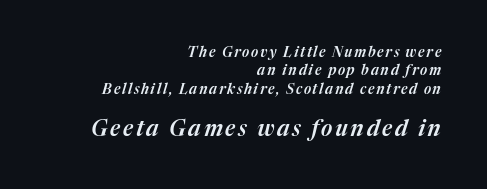
{"italic": "yes", "lean": "right", "slant_degrees": 17, "underline": "no", "align": "right", "line_spacing": "normal", "line_spacing_ratio": 1.32, "larger_block": "second", "size_ratio": 1.57, "glyph_px": 22}
